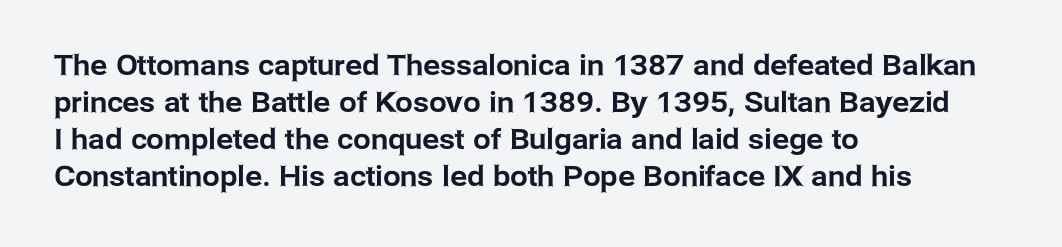
{"serif": "no", "italic": "no", "width": "normal", "stroke_contrast": "low", "x_height": "medium", "monospaced": "no", "underline": "no", "align": "left", "line_spacing": "normal", "line_spacing_ratio": 1.32, "letter_spacing": "normal", "letter_spacing_em": 0.0, "glyph_px": 28}
